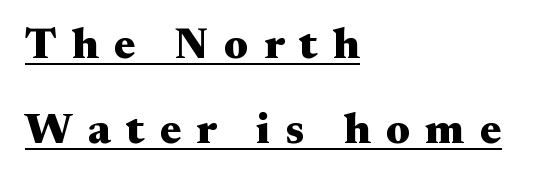
The paragraph shown leans on its left margin. These lines stand farther apart than default settings would place them. The rendering uses the underline text-decoration. Is the type bold? Yes — the strokes are clearly thick and heavy. How are the letters spaced? Widely, with obvious added tracking. Posture: straight, roman, zero tilt.
